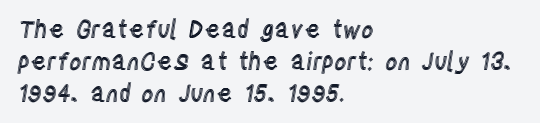
The vertical gap from one line to the next is medium. Standard letterfit; no display-style spreading of the glyphs. The passage is arranged the way most books set body copy — flush left. Rule under the text: the space is simply empty.
